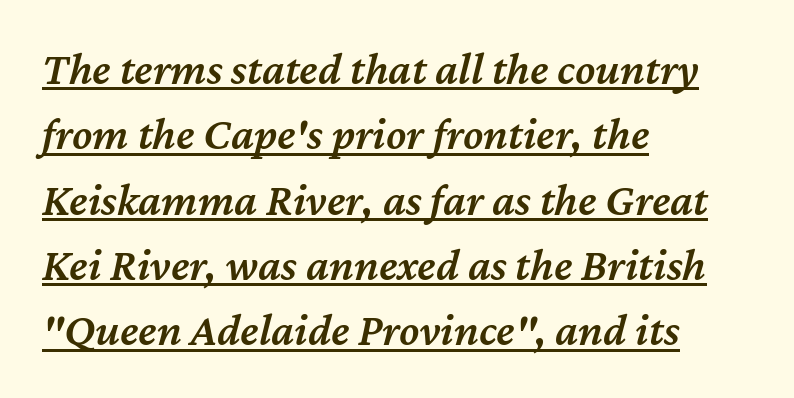
It's the slanting kind of type. The rendered words wear a rule along their underside. The rendering uses natural spacing where letterforms have individual widths. Each new line begins a customary step beneath the previous one. Each word holds together tightly as a unit, with standard inter-letter gaps. A semibold gives these letters moderate extra thickness, short of bold.
